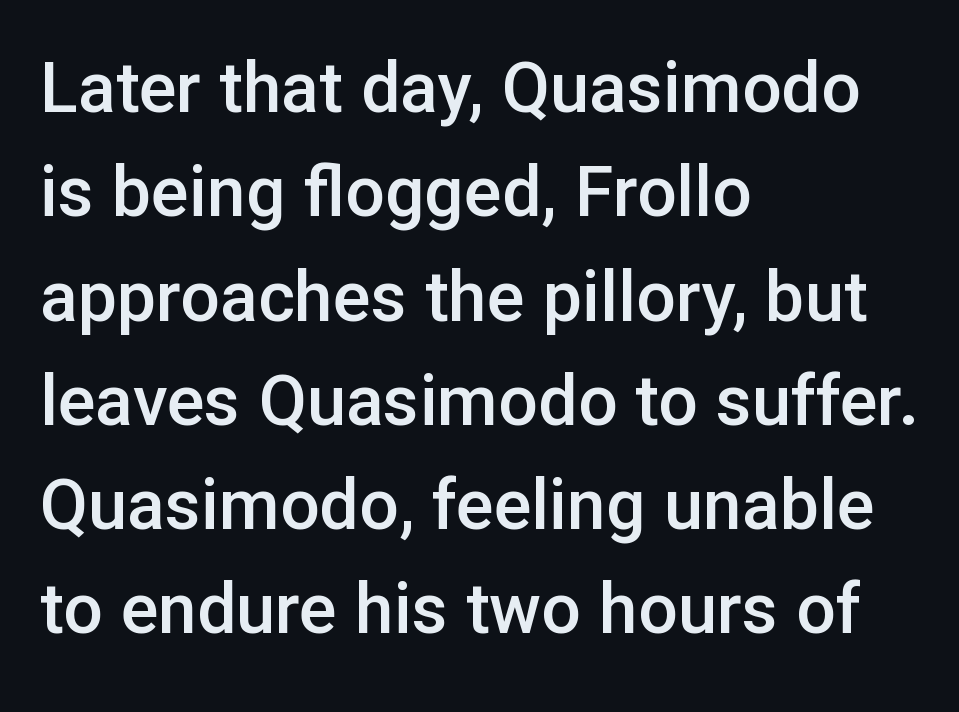
Q: Is the text bold? A: Semi-bold.
Q: Is the text italic (slanted)? A: No, it is upright.
Q: Is the typeface a serif or a sans-serif typeface? A: Sans-serif.
Q: Is the text underlined? A: No.
Q: How is the paragraph aligned? A: Left-aligned.
Q: Is the spacing between letters normal or unusually wide? A: Normal.
Q: Is the spacing between lines tight, normal or loose? A: Normal.
Q: Width (condensed, normal, or wide)? A: Normal.
Q: Stroke contrast? A: Low.
Q: x-height? A: Medium.
Q: Monospaced? A: No.
